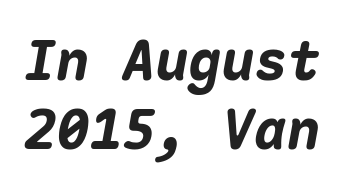
Q: Is the text bold? A: Yes.
Q: Is the text italic (slanted)? A: Yes, it leans right by about 10 degrees.
Q: Is the text underlined? A: No.
Q: Is the spacing between letters normal or unusually wide? A: Normal.
Q: Is the spacing between lines tight, normal or loose? A: Normal.
Q: Width (condensed, normal, or wide)? A: Normal.
Q: Stroke contrast? A: Medium.
Q: x-height? A: Medium.
Q: Monospaced? A: Yes.
